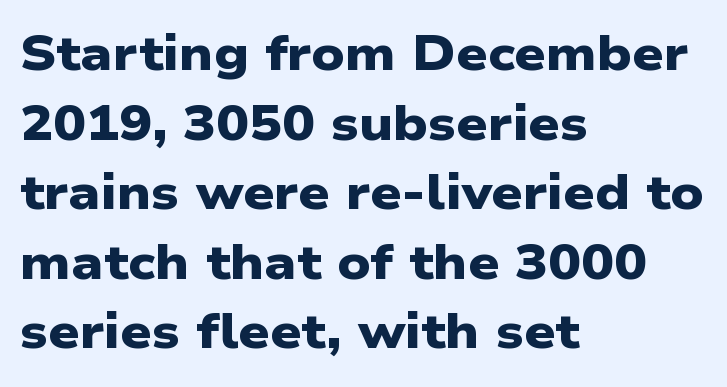
Q: Is the text bold? A: Yes.
Q: Is the typeface a serif or a sans-serif typeface? A: Sans-serif.
Q: Is the text underlined? A: No.
Q: How is the paragraph aligned? A: Left-aligned.
Q: Is the spacing between letters normal or unusually wide? A: Normal.
Q: Is the spacing between lines tight, normal or loose? A: Normal.
Q: Width (condensed, normal, or wide)? A: Wide.
Q: Stroke contrast? A: Low.
Q: x-height? A: Medium.
Q: Monospaced? A: No.
